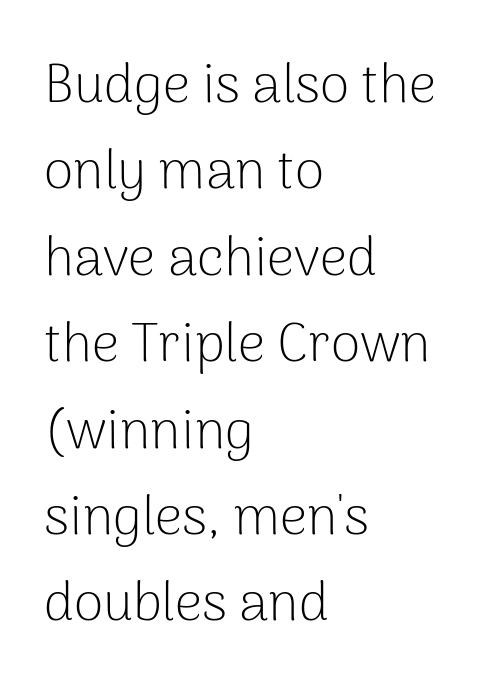
{"serif": "no", "italic": "no", "bold": "no", "weight": "light", "width": "normal", "stroke_contrast": "low", "x_height": "medium", "monospaced": "no", "underline": "no", "align": "left", "line_spacing": "normal", "line_spacing_ratio": 1.6, "letter_spacing": "normal", "letter_spacing_em": 0.0, "glyph_px": 54}
